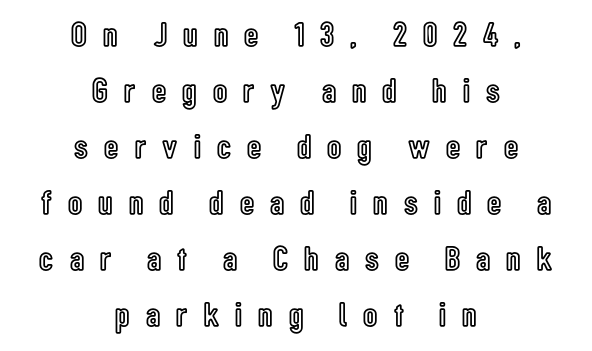
Each new line begins a customary step beneath the previous one. Nobody drew a line under any word here. Does the copy run flush right? No — it is centered line by line. Character widths vary here, with narrow letters taking less room than wide ones. Each word looks stretched out because of the extra space between its letters.
